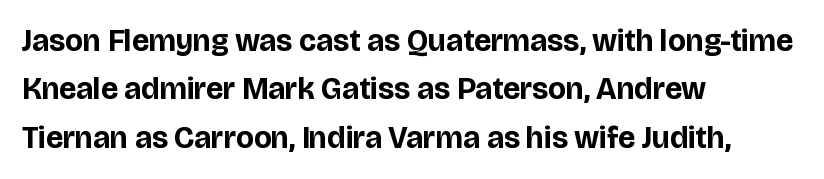
Is the type bold? Yes — the strokes are clearly thick and heavy. The paragraph shown leans on its left margin. Does extra space separate the letters? No, they use regular spacing. The strip under each line holds only bare page.
